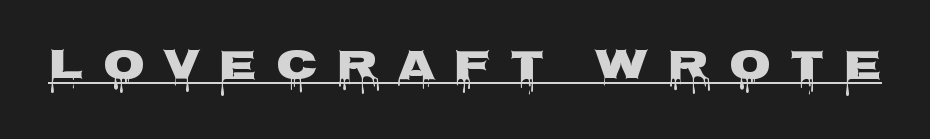
Q: Is the text italic (slanted)? A: No, it is upright.
Q: Is the typeface a serif or a sans-serif typeface? A: Sans-serif.
Q: Is the text underlined? A: Yes.
Q: Is the spacing between letters normal or unusually wide? A: Unusually wide.
Q: Width (condensed, normal, or wide)? A: Wide.
Q: Stroke contrast? A: Low.
Q: x-height? A: Large.
Q: Monospaced? A: No.
